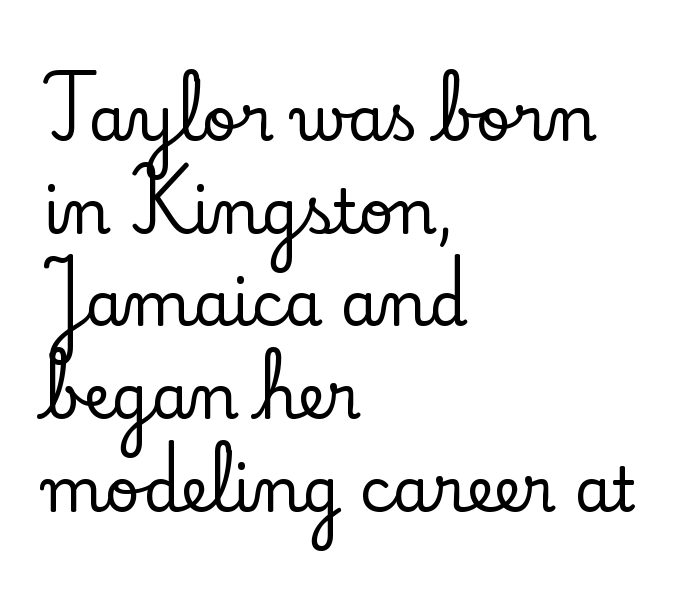
{"serif": "yes", "italic": "no", "width": "normal", "stroke_contrast": "low", "x_height": "small", "monospaced": "no", "underline": "no", "align": "left", "line_spacing": "normal", "line_spacing_ratio": 1.52, "letter_spacing": "normal", "letter_spacing_em": 0.0, "glyph_px": 61}
